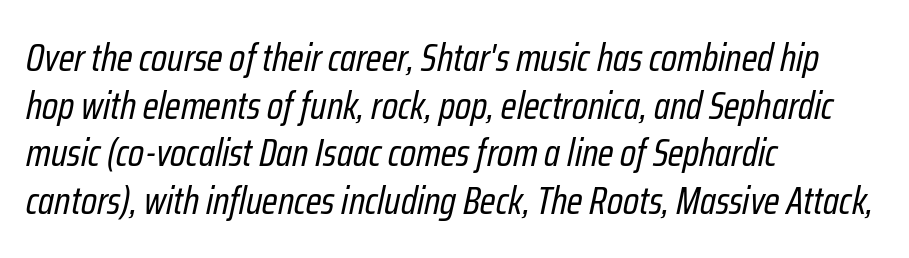
The line texture is even and compact thanks to regular tracking. Note the varied advance widths — an 'i' is clearly narrower than an 'm'. The rendering anchors every line to the left-hand side. Yep, that's italic — everything's leaning. Unbolded letterforms with no extra heft.
